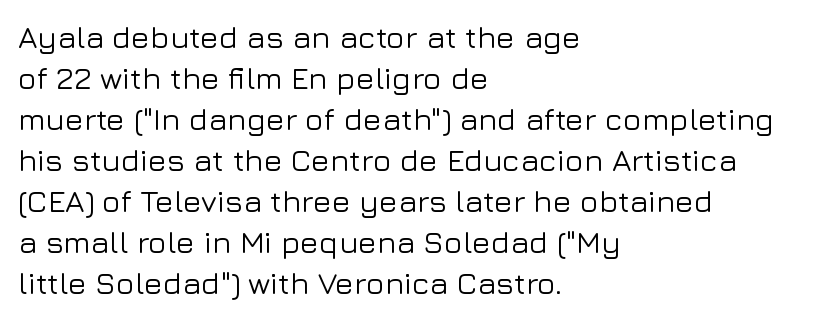
Q: Is the text italic (slanted)? A: No, it is upright.
Q: Is the typeface a serif or a sans-serif typeface? A: Sans-serif.
Q: Is the text underlined? A: No.
Q: How is the paragraph aligned? A: Left-aligned.
Q: Is the spacing between letters normal or unusually wide? A: Normal.
Q: Is the spacing between lines tight, normal or loose? A: Normal.
Q: Width (condensed, normal, or wide)? A: Normal.
Q: Stroke contrast? A: Low.
Q: x-height? A: Medium.
Q: Monospaced? A: No.
